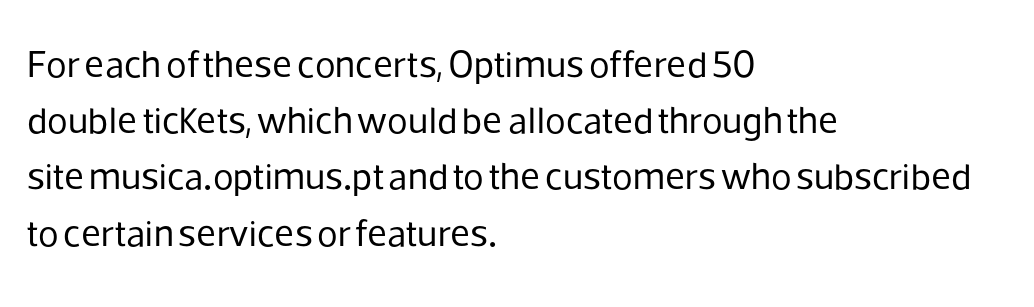
Q: Is the text bold? A: No.
Q: Is the text italic (slanted)? A: No, it is upright.
Q: Is the typeface a serif or a sans-serif typeface? A: Sans-serif.
Q: Is the text underlined? A: No.
Q: How is the paragraph aligned? A: Left-aligned.
Q: Is the spacing between letters normal or unusually wide? A: Normal.
Q: Is the spacing between lines tight, normal or loose? A: Normal.
Q: Width (condensed, normal, or wide)? A: Normal.
Q: Stroke contrast? A: Low.
Q: x-height? A: Medium.
Q: Monospaced? A: No.
